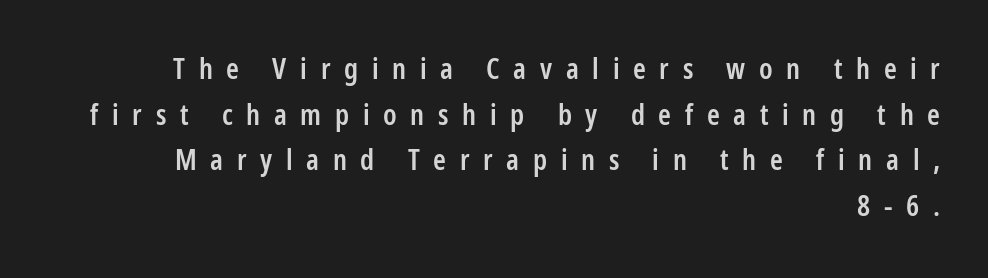
{"serif": "no", "italic": "no", "bold": "semi", "weight": "semibold", "width": "condensed", "stroke_contrast": "low", "x_height": "medium", "monospaced": "no", "underline": "no", "align": "right", "line_spacing": "normal", "line_spacing_ratio": 1.57, "letter_spacing": "wide", "letter_spacing_em": 0.47, "glyph_px": 29}
